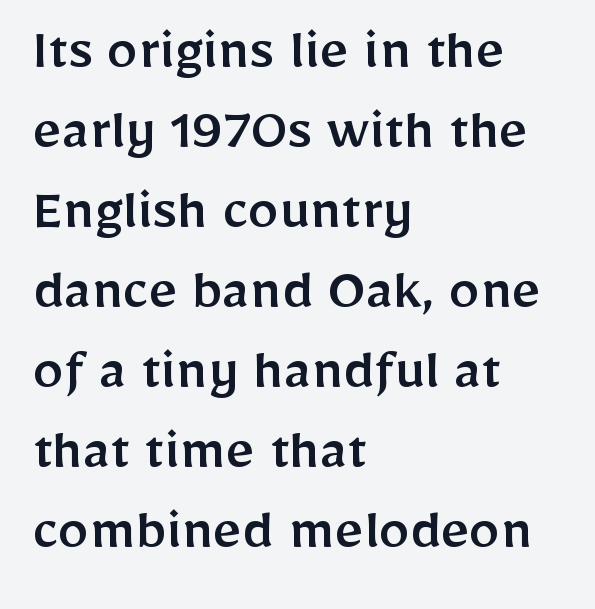
{"serif": "no", "italic": "no", "width": "normal", "stroke_contrast": "low", "x_height": "medium", "monospaced": "no", "underline": "no", "align": "left", "line_spacing": "normal", "line_spacing_ratio": 1.29, "letter_spacing": "normal", "letter_spacing_em": 0.0, "glyph_px": 62}
